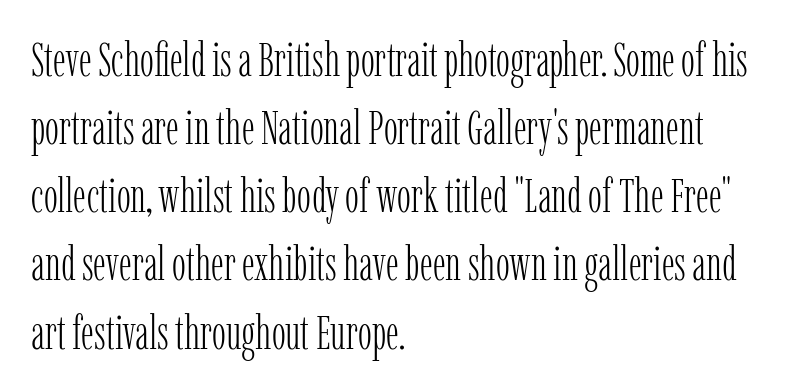
{"serif": "yes", "italic": "no", "bold": "no", "weight": "light", "width": "condensed", "stroke_contrast": "low", "x_height": "medium", "monospaced": "no", "underline": "no", "align": "left", "line_spacing": "normal", "line_spacing_ratio": 1.45, "letter_spacing": "normal", "letter_spacing_em": 0.0, "glyph_px": 47}
